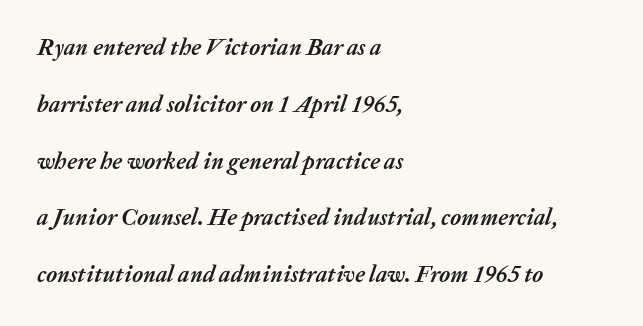
The image shows 23 px bold type, italic (leaning right); set left-aligned, loose line spacing (2.47x), normal letter spacing, not underlined.
